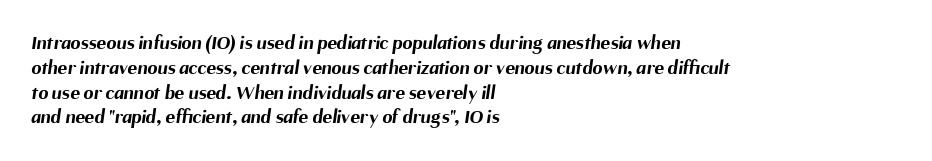
Q: Is the text bold? A: Yes.
Q: Is the text underlined? A: No.
Q: How is the paragraph aligned? A: Left-aligned.
Q: Is the spacing between letters normal or unusually wide? A: Normal.
